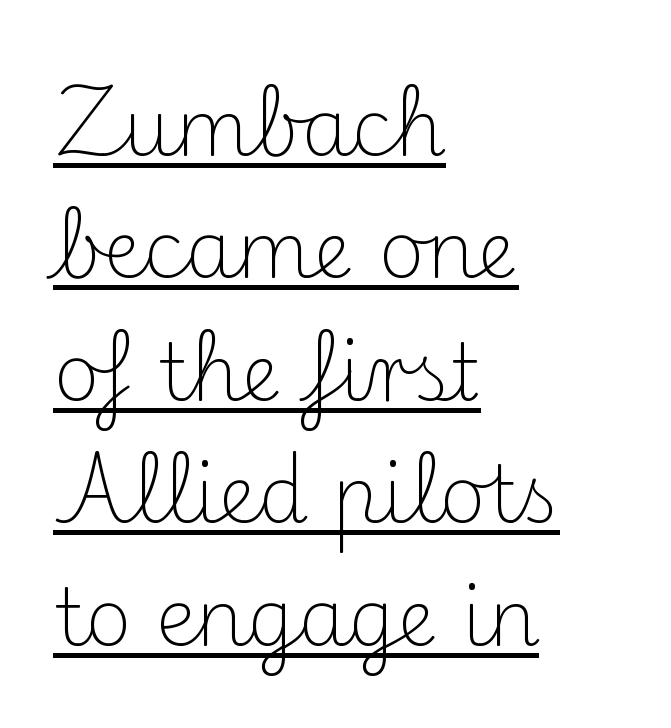
The image shows 79 px light serif type, upright; set left-aligned, normal line spacing (1.55x), normal letter spacing, underlined; medium stroke contrast and a small x-height.
